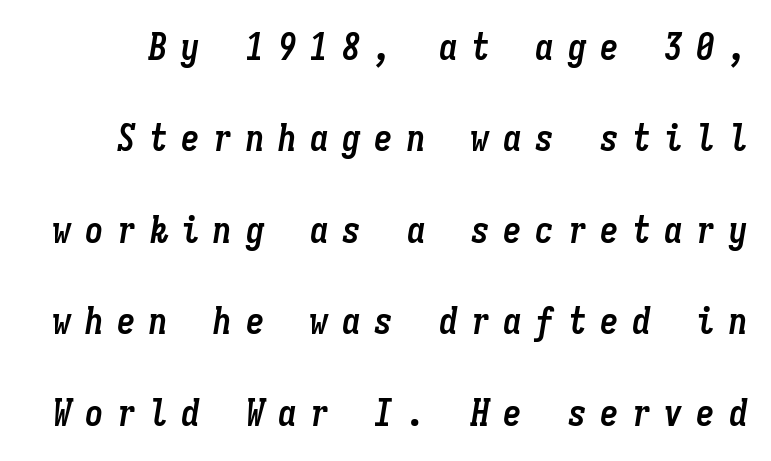
{"italic": "yes", "lean": "right", "slant_degrees": 9, "bold": "yes", "weight": "semibold", "width": "condensed", "stroke_contrast": "low", "x_height": "medium", "monospaced": "yes", "underline": "no", "line_spacing": "loose", "line_spacing_ratio": 2.47, "letter_spacing": "wide", "letter_spacing_em": 0.37, "glyph_px": 37}
